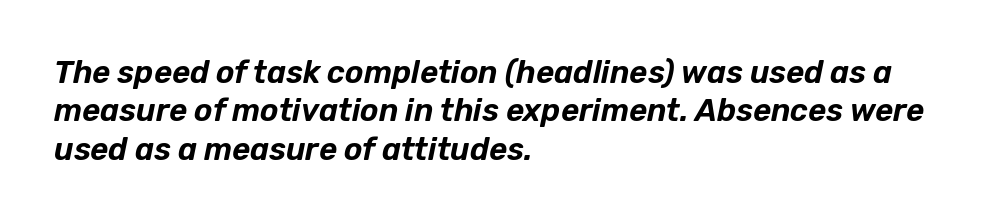
{"italic": "yes", "lean": "right", "slant_degrees": 12, "width": "normal", "stroke_contrast": "low", "x_height": "medium", "monospaced": "no", "underline": "no", "align": "left", "line_spacing_ratio": 1.24, "letter_spacing": "normal", "letter_spacing_em": 0.0, "glyph_px": 31}
